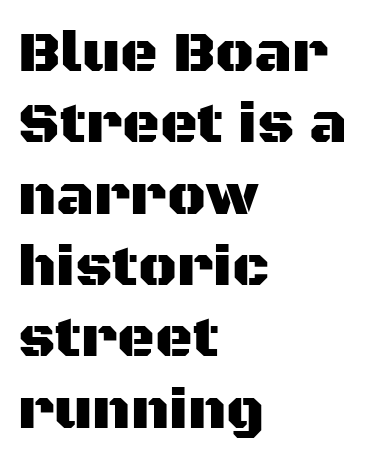
The image shows 58 px sans-serif type, upright; set left-aligned, line spacing 1.23x, normal letter spacing, not underlined; medium stroke contrast and a large x-height.
